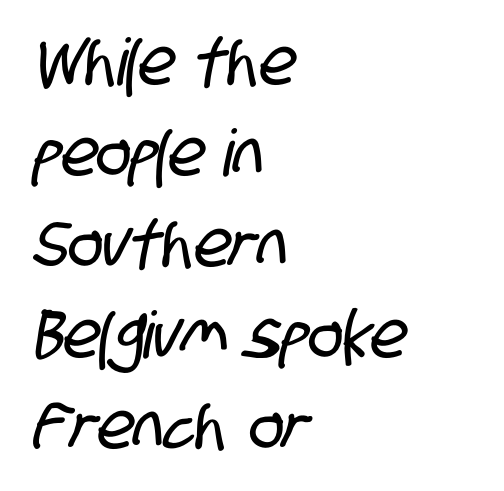
{"serif": "no", "width": "condensed", "stroke_contrast": "low", "x_height": "large", "monospaced": "no", "underline": "no", "align": "left", "line_spacing": "normal", "line_spacing_ratio": 1.4, "letter_spacing": "normal", "letter_spacing_em": 0.0, "glyph_px": 65}
